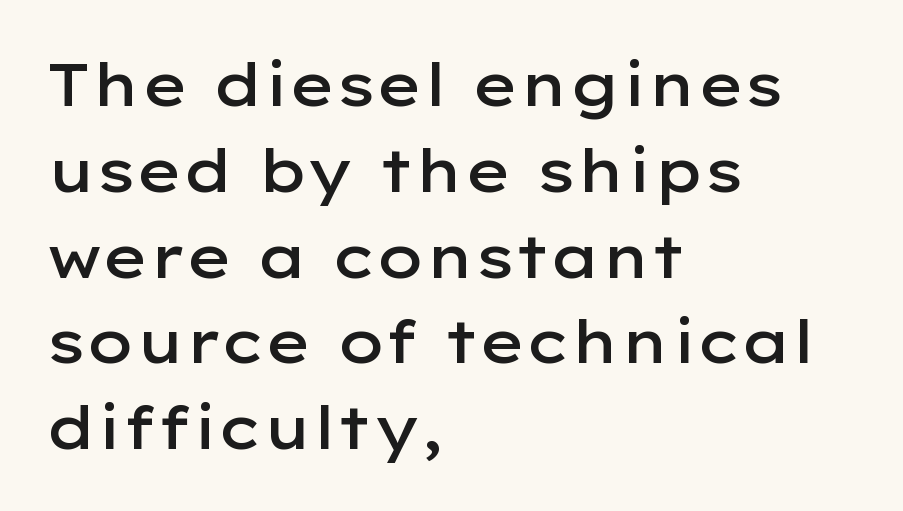
{"serif": "no", "italic": "no", "bold": "semi", "weight": "semibold", "width": "wide", "stroke_contrast": "low", "x_height": "medium", "monospaced": "no", "underline": "no", "align": "left", "line_spacing": "normal", "line_spacing_ratio": 1.43, "letter_spacing": "normal", "letter_spacing_em": 0.0, "glyph_px": 60}
